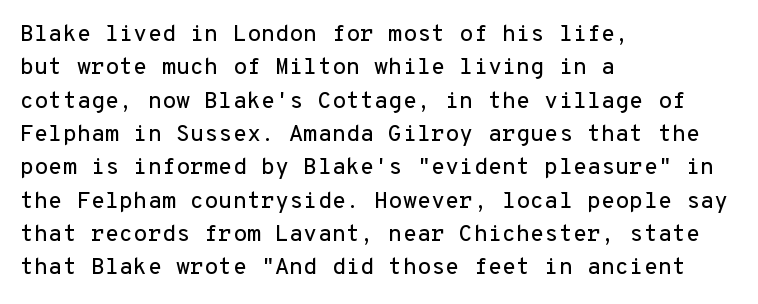
The image shows 23 px text type, upright; set left-aligned, normal line spacing (1.45x), normal letter spacing, not underlined.
